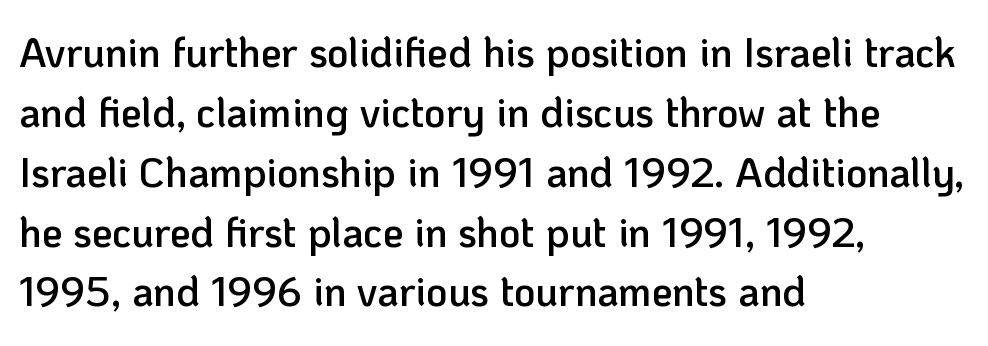
The image shows 41 px semibold sans-serif type, upright; set left-aligned, normal line spacing (1.46x), normal letter spacing, not underlined; low stroke contrast and a medium x-height.
